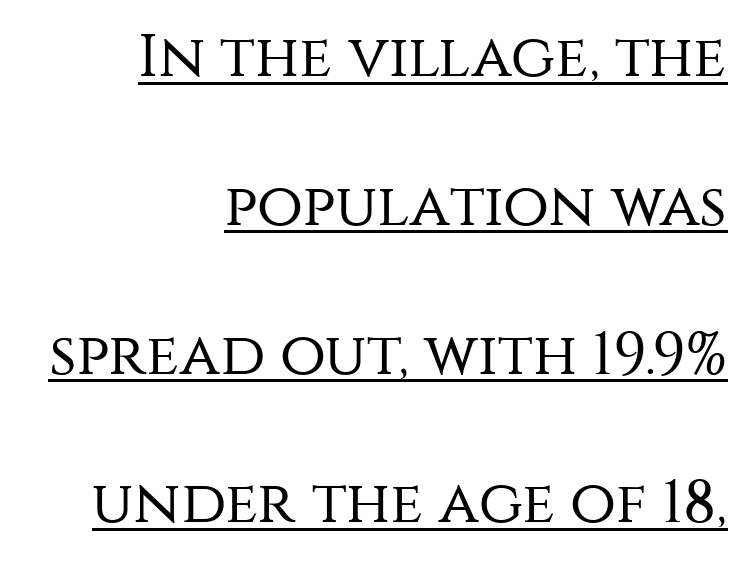
{"serif": "no", "italic": "no", "bold": "no", "weight": "regular", "width": "normal", "stroke_contrast": "medium", "x_height": "large", "monospaced": "no", "underline": "yes", "align": "right", "line_spacing": "loose", "line_spacing_ratio": 2.48, "letter_spacing": "normal", "letter_spacing_em": 0.0, "glyph_px": 60}
